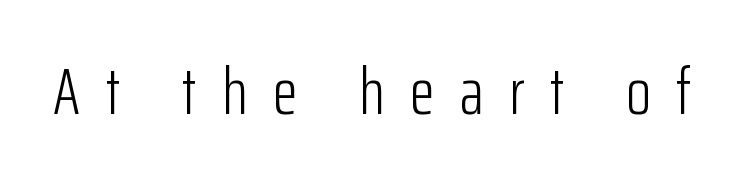
You can tell it's not italic because the verticals are truly vertical. Descenders hang freely into open space. Observe the absence of serifs on each vertical stroke in this sample. The font is comparable to plain body text, perhaps lighter.
